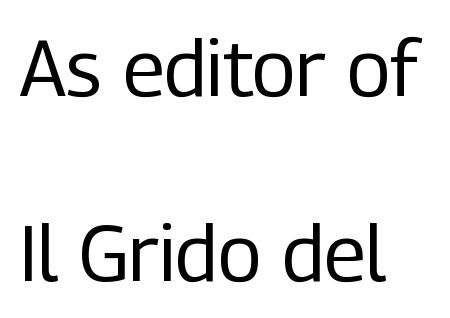
Varying glyph widths throughout — classic text-font behaviour. The type sits square on the baseline with zero lean. Glance below the letters and you will spot only blank space. The compositor pushed each line to the left boundary. Here the glyphs are tracked normally, forming tight word shapes. Is the stroke heavy? The answer is a plain regular-or-lighter.
